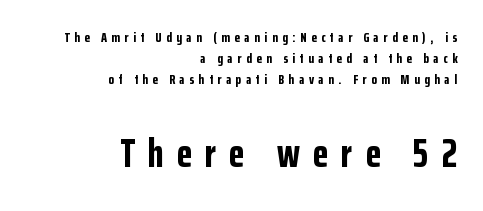
Q: Is the text bold? A: Yes.
Q: Is the text italic (slanted)? A: No, it is upright.
Q: Is the typeface a serif or a sans-serif typeface? A: Sans-serif.
Q: Is the text underlined? A: No.
Q: How is the paragraph aligned? A: Right-aligned.
Q: Is the spacing between letters normal or unusually wide? A: Unusually wide.
Q: Is the spacing between lines tight, normal or loose? A: Normal.
Q: Which block of text is set in a larger size, the first (top) or the second (bottom)? A: The second (bottom) one.
Q: Width (condensed, normal, or wide)? A: Condensed.
Q: Stroke contrast? A: Low.
Q: x-height? A: Medium.
Q: Monospaced? A: No.
